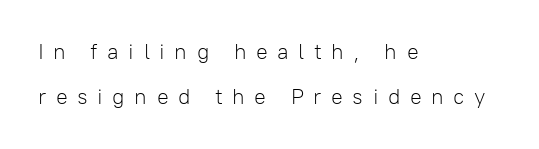
The image shows 22 px text type, upright; set left-aligned, loose line spacing (2.06x), unusually wide letter spacing (+0.43 em), not underlined.
